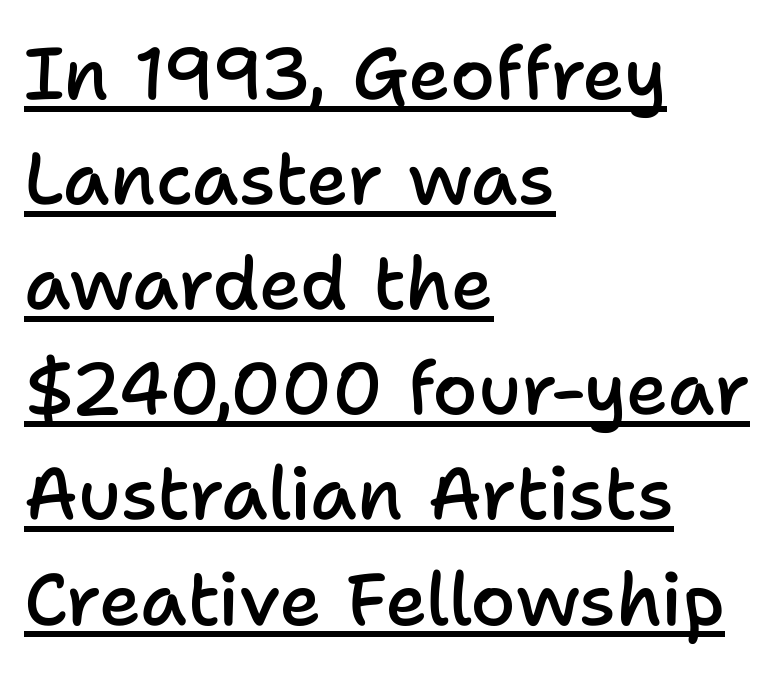
The image shows 73 px semibold sans-serif type, upright; set left-aligned, normal line spacing (1.44x), normal letter spacing, underlined; low stroke contrast and a medium x-height.
